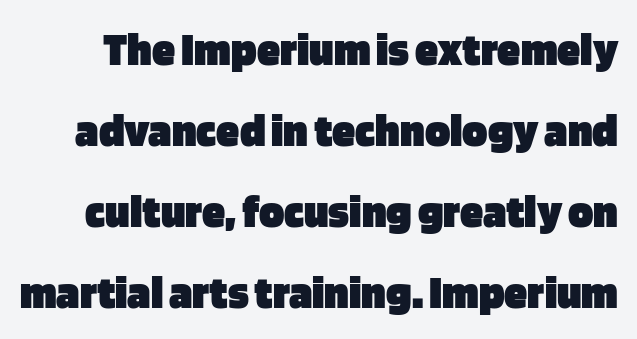
{"serif": "no", "italic": "no", "bold": "yes", "weight": "heavy", "width": "normal", "stroke_contrast": "low", "x_height": "large", "monospaced": "no", "underline": "no", "line_spacing_ratio": 1.72, "letter_spacing": "normal", "letter_spacing_em": 0.0, "glyph_px": 47}
